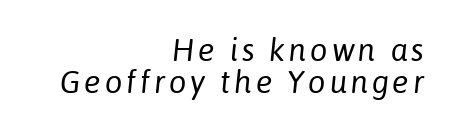
The image shows 31 px regular-weight type, italic (leaning right); set right-aligned, tight line spacing (1.02x), not underlined; low stroke contrast and a medium x-height.
